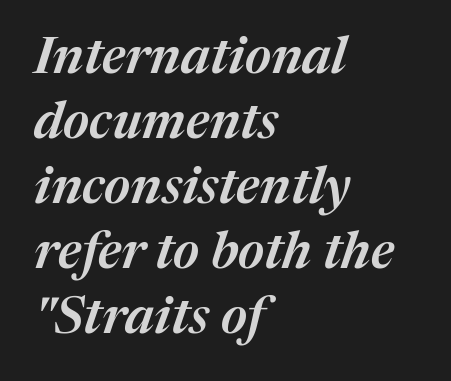
Q: Is the text bold? A: Semi-bold.
Q: Is the text italic (slanted)? A: Yes, it leans right by about 17 degrees.
Q: Is the text underlined? A: No.
Q: How is the paragraph aligned? A: Left-aligned.
Q: Is the spacing between letters normal or unusually wide? A: Normal.
Q: Is the spacing between lines tight, normal or loose? A: Normal.
Q: Width (condensed, normal, or wide)? A: Normal.
Q: Stroke contrast? A: Medium.
Q: x-height? A: Medium.
Q: Monospaced? A: No.
